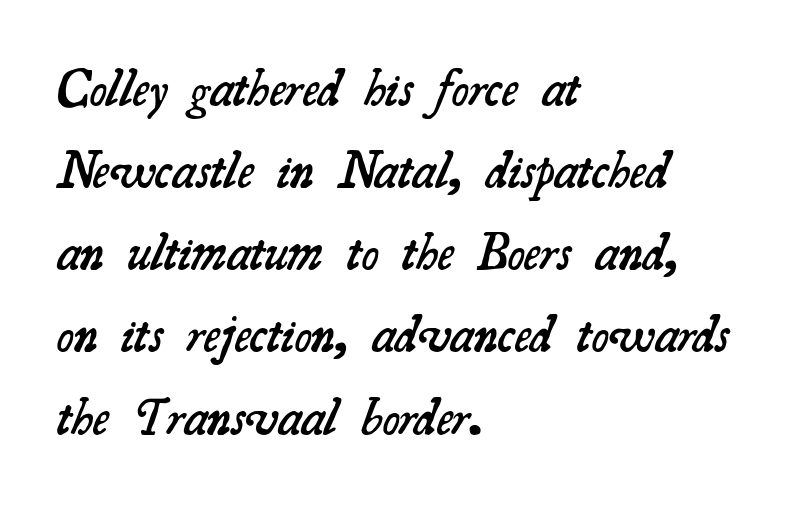
{"serif": "yes", "bold": "semi", "weight": "semibold", "width": "normal", "stroke_contrast": "medium", "x_height": "small", "monospaced": "no", "underline": "no", "align": "left", "line_spacing": "normal", "line_spacing_ratio": 1.58, "letter_spacing": "normal", "letter_spacing_em": 0.0, "glyph_px": 52}
